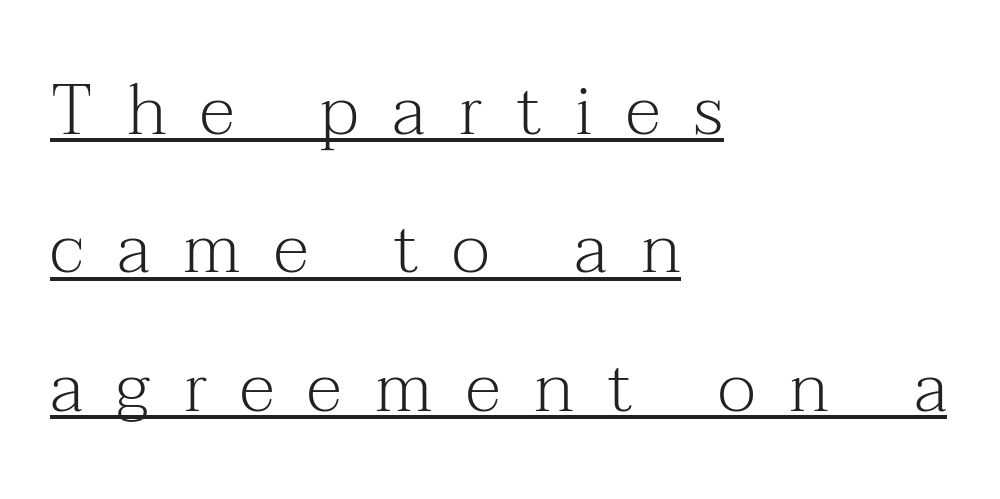
Q: Is the text bold? A: No.
Q: Is the text italic (slanted)? A: No, it is upright.
Q: Is the typeface a serif or a sans-serif typeface? A: Serif.
Q: Is the text underlined? A: Yes.
Q: How is the paragraph aligned? A: Left-aligned.
Q: Is the spacing between letters normal or unusually wide? A: Unusually wide.
Q: Is the spacing between lines tight, normal or loose? A: Loose.
Q: Width (condensed, normal, or wide)? A: Normal.
Q: Stroke contrast? A: Medium.
Q: x-height? A: Medium.
Q: Monospaced? A: No.
